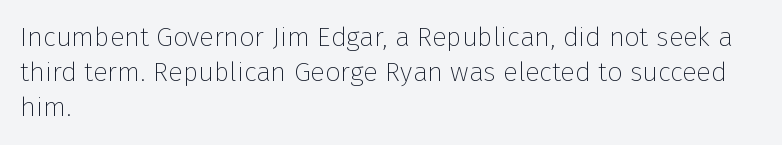
The image shows 27 px text type, upright; set left-aligned, normal line spacing (1.3x), normal letter spacing, not underlined.
